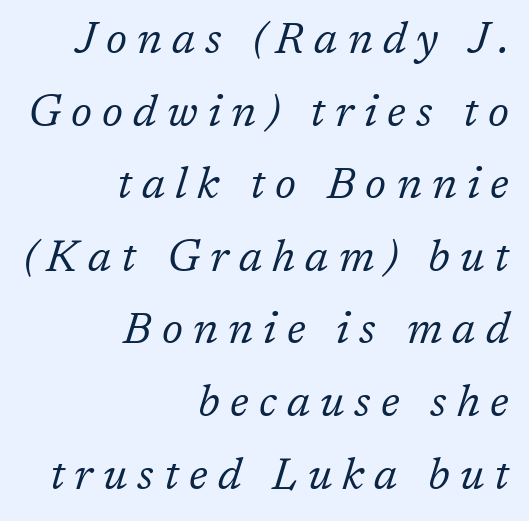
{"serif": "yes", "italic": "yes", "lean": "right", "slant_degrees": 17, "bold": "no", "weight": "regular", "width": "normal", "stroke_contrast": "low", "x_height": "medium", "monospaced": "no", "underline": "no", "align": "right", "line_spacing": "normal", "line_spacing_ratio": 1.65, "letter_spacing": "wide", "letter_spacing_em": 0.23, "glyph_px": 44}
